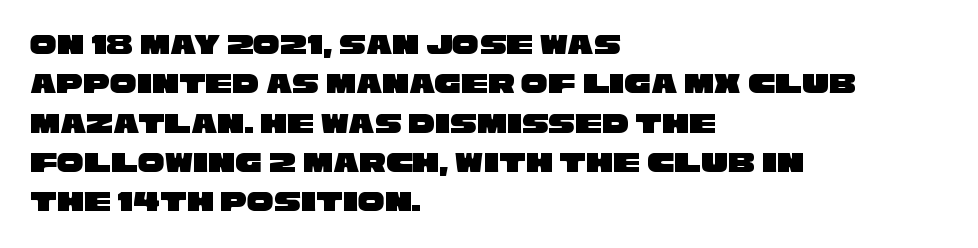
The space directly below the letters is spotless. A normal amount of white space separates one row of letters from the next. You could call the tracking neutral — neither tight nor loose. Character widths vary here, with narrow letters taking less room than wide ones.
